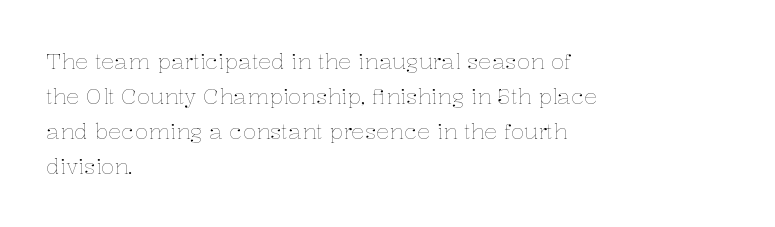
{"italic": "no", "bold": "no", "underline": "no", "align": "left", "line_spacing": "normal", "line_spacing_ratio": 1.59, "letter_spacing": "normal", "letter_spacing_em": 0.0, "glyph_px": 22}
